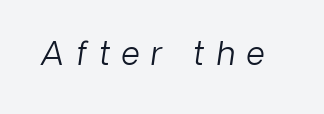
{"italic": "yes", "lean": "right", "slant_degrees": 8, "bold": "no", "weight": "light", "width": "normal", "stroke_contrast": "low", "x_height": "medium", "monospaced": "no", "underline": "no", "letter_spacing": "wide", "letter_spacing_em": 0.36, "glyph_px": 32}
